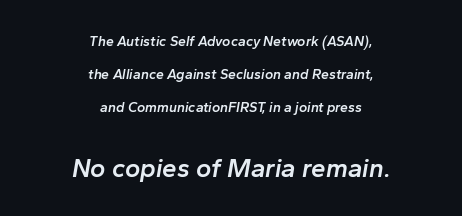
Characters are canted at an angle relative to the baseline's perpendicular. The lower block of text is set noticeably larger than the block above it. The sample has been set in demibold, a notch under bold. Layout note: lines centered. Leading: increased. The tracking reads as untouched default to a designer's eye.
